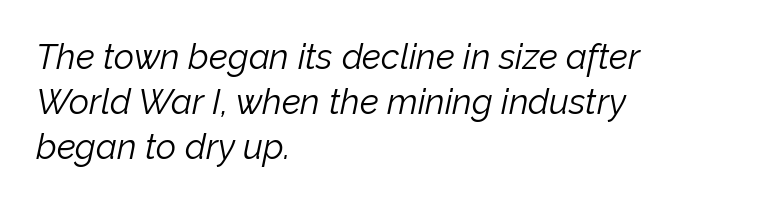
Q: Is the text bold? A: No.
Q: Is the text italic (slanted)? A: Yes, it leans right by about 12 degrees.
Q: Is the text underlined? A: No.
Q: How is the paragraph aligned? A: Left-aligned.
Q: Is the spacing between letters normal or unusually wide? A: Normal.
Q: Is the spacing between lines tight, normal or loose? A: Normal.
Q: Width (condensed, normal, or wide)? A: Normal.
Q: Stroke contrast? A: Low.
Q: x-height? A: Medium.
Q: Monospaced? A: No.
